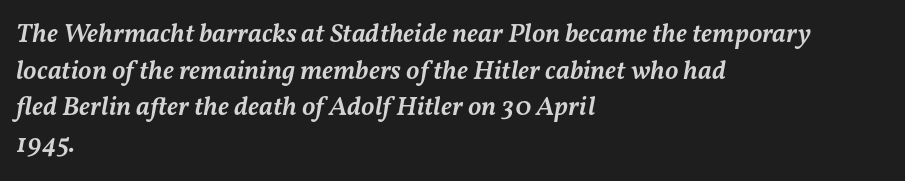
The image shows 27 px text type, italic (leaning right); set left-aligned, normal line spacing (1.36x), normal letter spacing, not underlined.
